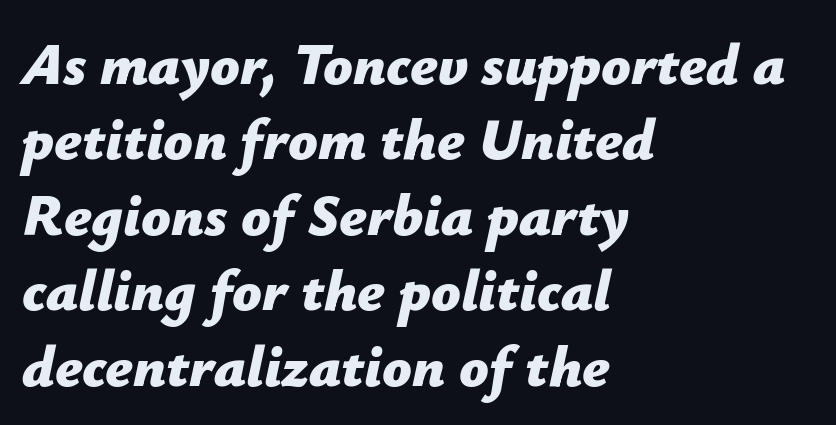
{"italic": "yes", "lean": "right", "slant_degrees": 12, "bold": "yes", "weight": "bold", "width": "normal", "stroke_contrast": "low", "x_height": "medium", "monospaced": "no", "underline": "no", "align": "left", "line_spacing": "normal", "line_spacing_ratio": 1.3, "letter_spacing": "normal", "letter_spacing_em": 0.0, "glyph_px": 58}
